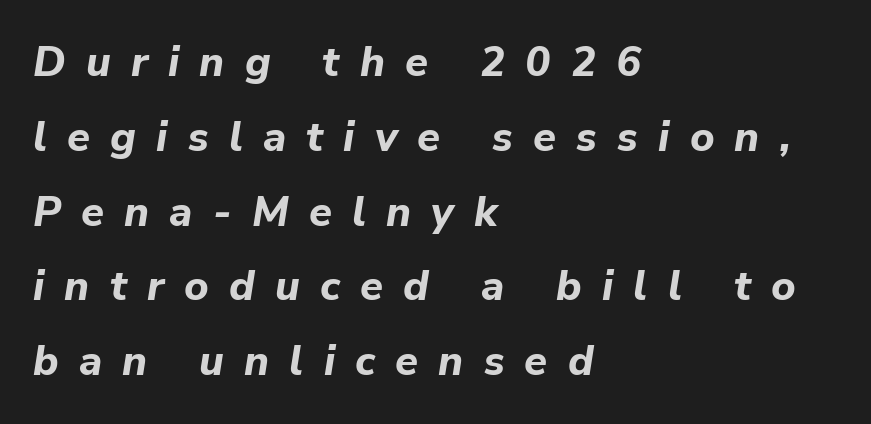
{"italic": "yes", "lean": "right", "slant_degrees": 9, "bold": "yes", "weight": "bold", "width": "normal", "stroke_contrast": "low", "x_height": "medium", "monospaced": "no", "underline": "no", "align": "left", "line_spacing_ratio": 1.78, "letter_spacing": "wide", "letter_spacing_em": 0.48, "glyph_px": 42}
